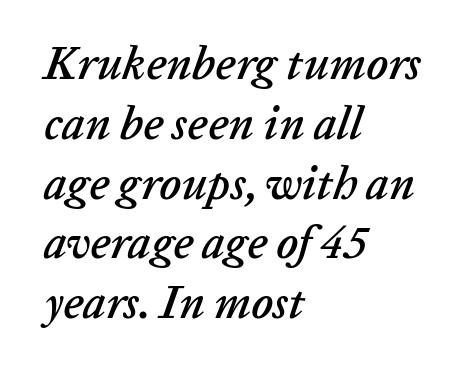
The image shows 46 px text type, italic (leaning right); set left-aligned, normal line spacing (1.3x), normal letter spacing, not underlined; low stroke contrast and a medium x-height.
